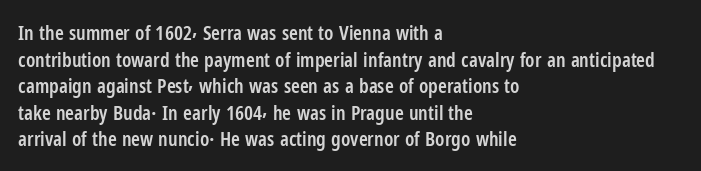
The specimen omits any rule beneath the text block's lines. Ordinary non-slanted type is in use. The tracking reads as untouched default to a designer's eye. Casual observation: everything's shoved over to the left. Honestly, the row spacing looks completely unremarkable.
